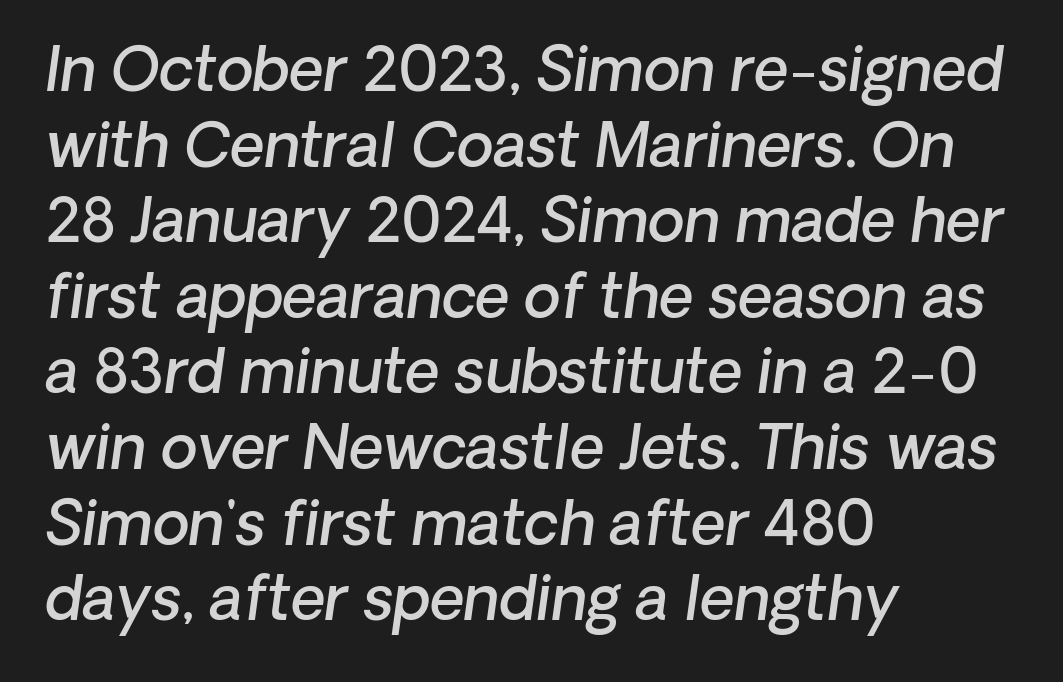
The image shows 60 px semibold type, italic (leaning right); set left-aligned, normal line spacing (1.26x), normal letter spacing, not underlined; low stroke contrast and a medium x-height.
